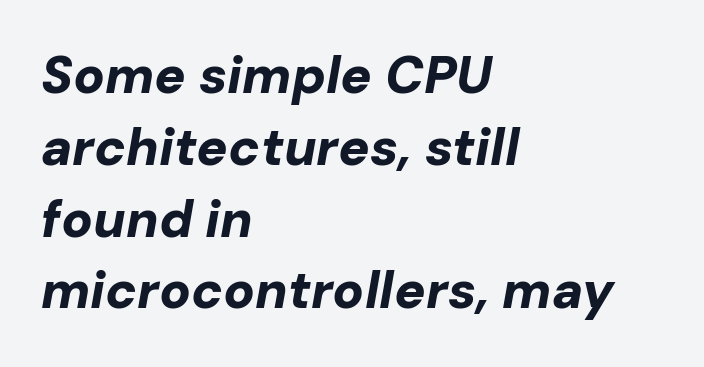
{"italic": "yes", "lean": "right", "slant_degrees": 10, "bold": "yes", "weight": "bold", "width": "normal", "stroke_contrast": "low", "x_height": "medium", "monospaced": "no", "underline": "no", "align": "left", "line_spacing": "normal", "line_spacing_ratio": 1.38, "letter_spacing": "normal", "letter_spacing_em": 0.0, "glyph_px": 52}
